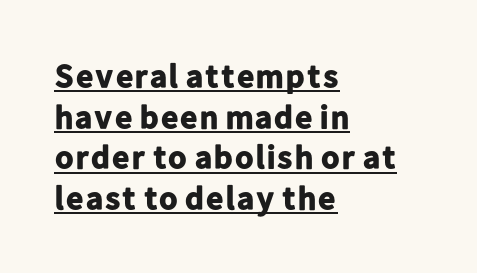
Q: Is the text bold? A: Yes.
Q: Is the text italic (slanted)? A: No, it is upright.
Q: Is the typeface a serif or a sans-serif typeface? A: Sans-serif.
Q: Is the text underlined? A: Yes.
Q: How is the paragraph aligned? A: Left-aligned.
Q: Is the spacing between letters normal or unusually wide? A: Normal.
Q: Width (condensed, normal, or wide)? A: Normal.
Q: Stroke contrast? A: Low.
Q: x-height? A: Medium.
Q: Monospaced? A: No.
